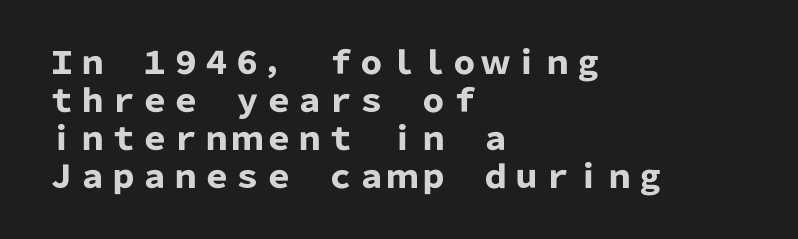
{"serif": "no", "italic": "no", "bold": "yes", "weight": "heavy", "width": "normal", "stroke_contrast": "low", "x_height": "medium", "monospaced": "no", "underline": "no", "align": "left", "line_spacing_ratio": 1.23, "letter_spacing": "normal", "letter_spacing_em": 0.0, "glyph_px": 31}
